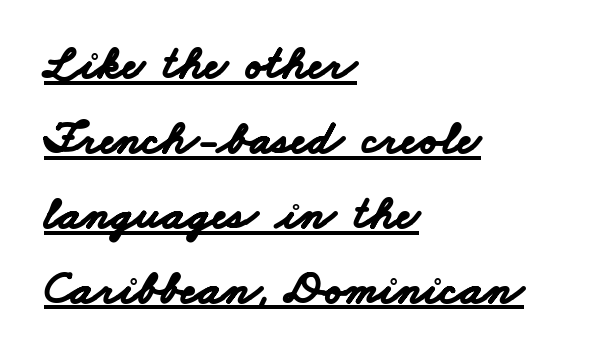
{"serif": "no", "bold": "yes", "weight": "bold", "width": "wide", "stroke_contrast": "low", "x_height": "small", "monospaced": "no", "underline": "yes", "align": "left", "line_spacing": "normal", "line_spacing_ratio": 1.56, "letter_spacing": "normal", "letter_spacing_em": 0.0, "glyph_px": 48}
